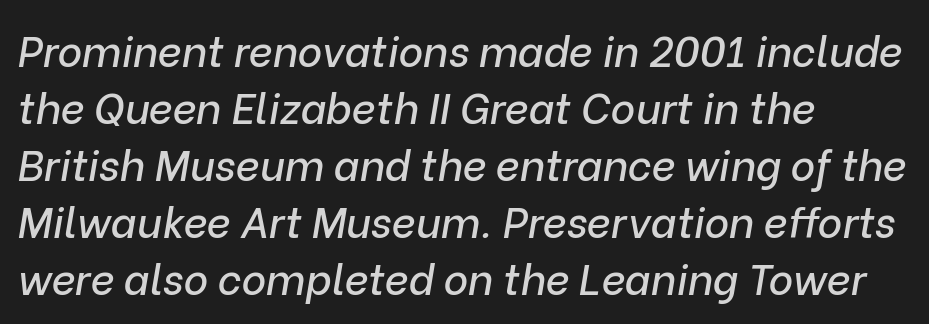
{"italic": "yes", "lean": "right", "slant_degrees": 9, "width": "normal", "stroke_contrast": "low", "x_height": "medium", "monospaced": "no", "underline": "no", "align": "left", "line_spacing": "normal", "line_spacing_ratio": 1.36, "letter_spacing": "normal", "letter_spacing_em": 0.0, "glyph_px": 42}
